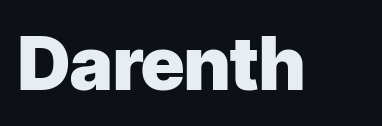
The image shows 74 px heavy sans-serif type, upright; set normal letter spacing, not underlined; low stroke contrast and a medium x-height.
